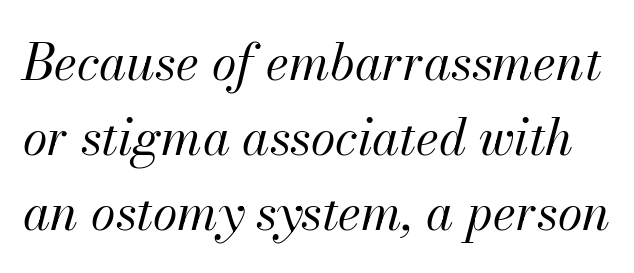
The image shows 50 px regular-weight type, italic (leaning right); set normal line spacing (1.5x), normal letter spacing, not underlined; medium stroke contrast and a small x-height.
